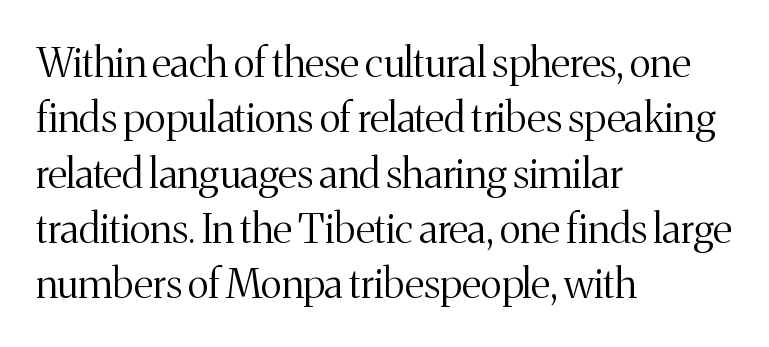
Q: Is the text bold? A: No.
Q: Is the text italic (slanted)? A: No, it is upright.
Q: Is the typeface a serif or a sans-serif typeface? A: Serif.
Q: Is the text underlined? A: No.
Q: How is the paragraph aligned? A: Left-aligned.
Q: Is the spacing between letters normal or unusually wide? A: Normal.
Q: Is the spacing between lines tight, normal or loose? A: Normal.
Q: Width (condensed, normal, or wide)? A: Normal.
Q: Stroke contrast? A: Medium.
Q: x-height? A: Medium.
Q: Monospaced? A: No.
